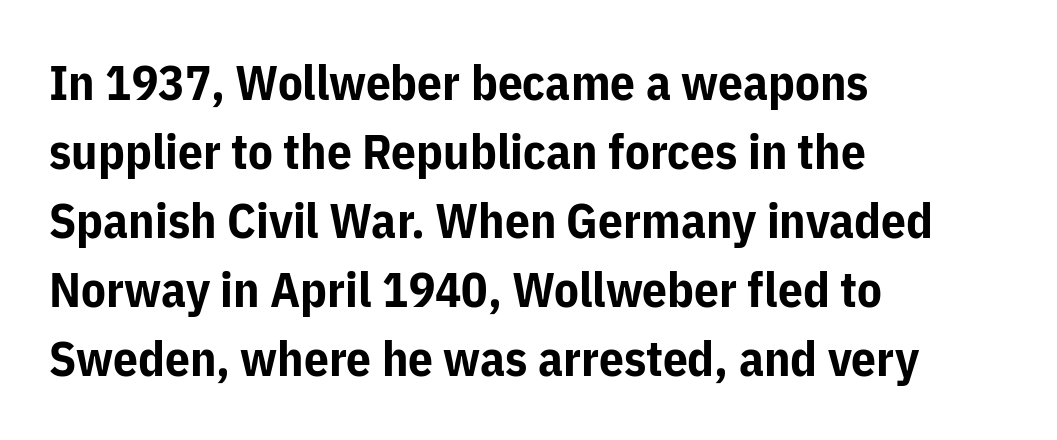
The image shows 49 px bold sans-serif type, upright; set left-aligned, normal line spacing (1.41x), normal letter spacing, not underlined; low stroke contrast and a medium x-height.
